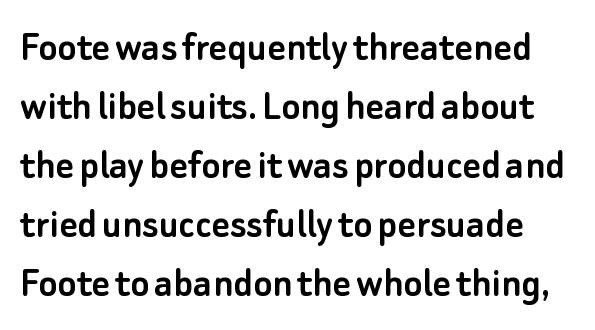
I'd call this a sans setting — the letters go barefoot. Vertical strokes here are truly vertical. The foot of each line stays bare and open. Nothing unusual about the tracking: characters are spaced as the font intends. Normally led — the rows are evenly, conventionally spaced.
